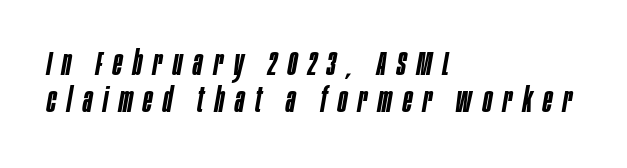
Underlining? Definitely not there. The face used here is proportionally spaced, like ordinary book or web type. These lines have a slow, spaced-out rhythm from letter to letter. In terms of leading, this rendering errs on the cramped side. There's an unmistakable incline to the writing here. The paragraph has a hard left edge and a soft right edge.
